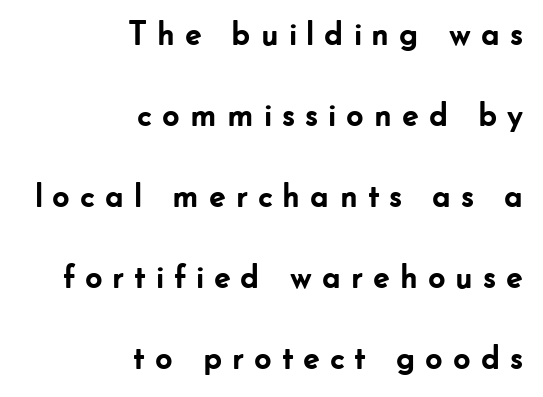
Serif or sans? Sans — the stroke terminals are bare. Students, observe: this is what heavily led, spacious text looks like. Students, note that the glyphs here are deliberately spaced far apart. The letters stand upright; this is a roman face. Is this a fixed-width face? No — the glyphs have proportional, varying widths. Typographic density is high because the face is bold.
